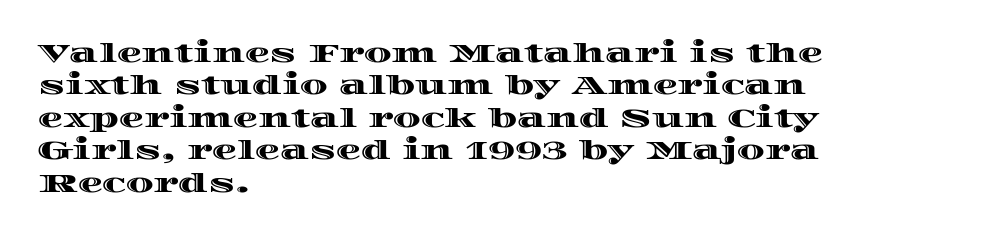
The image shows 25 px text type, upright; set left-aligned, normal line spacing (1.3x), normal letter spacing, not underlined.
